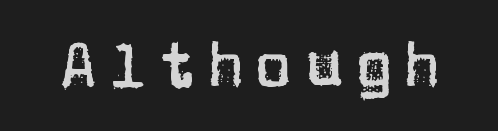
Here the designer chose a conventional face with non-uniform glyph widths. Serifs: no, the terminals of the letterforms are clean. Any mark beneath the type? The region is blank. Italic: no, the glyphs are upright roman.
